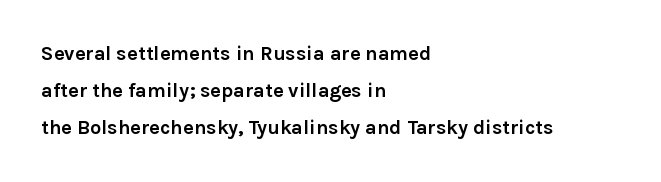
Q: Is the text bold? A: Yes.
Q: Is the text italic (slanted)? A: No, it is upright.
Q: Is the text underlined? A: No.
Q: How is the paragraph aligned? A: Left-aligned.
Q: Is the spacing between letters normal or unusually wide? A: Normal.
